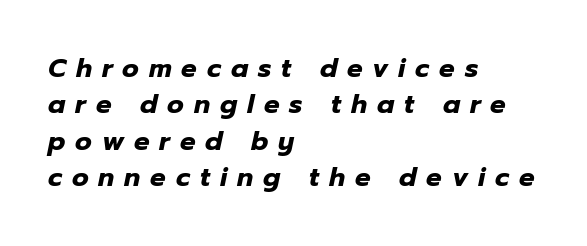
The image shows 26 px bold type, italic (leaning right); set left-aligned, normal line spacing (1.4x), unusually wide letter spacing (+0.38 em), not underlined.
